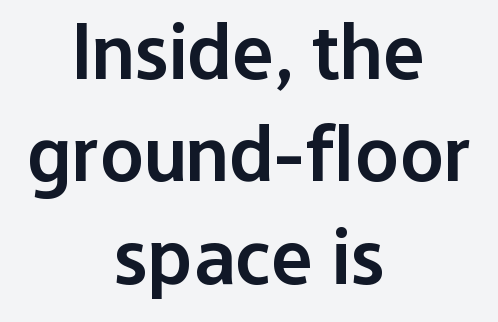
The image shows 80 px semibold sans-serif type, upright; set centered, normal line spacing (1.28x), normal letter spacing, not underlined; low stroke contrast and a medium x-height.
